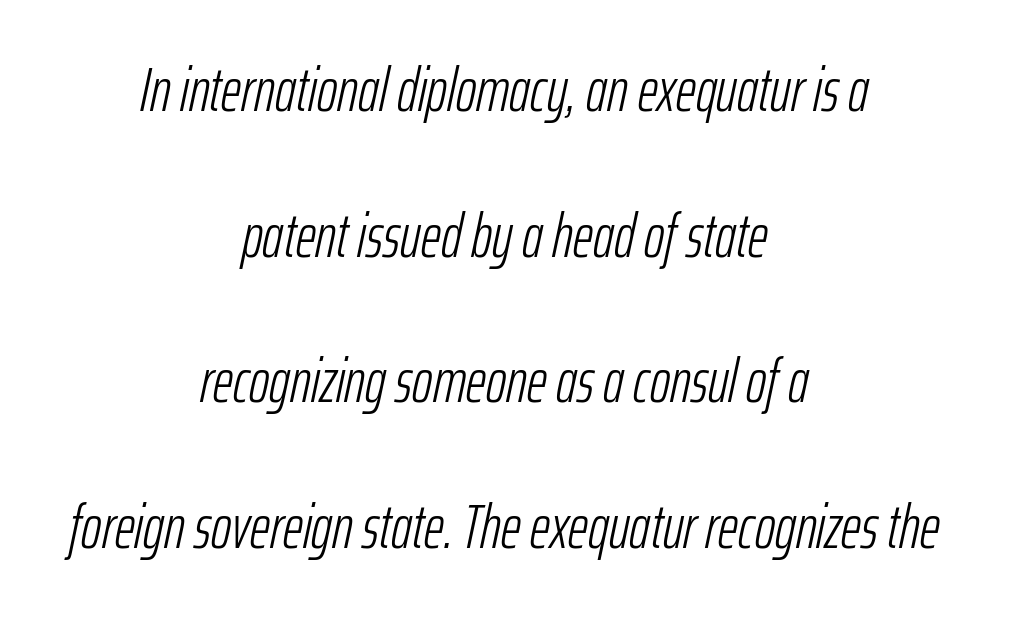
The image shows 62 px light, condensed type, italic (leaning right); set centered, loose line spacing (2.35x), normal letter spacing, not underlined; low stroke contrast and a medium x-height.
